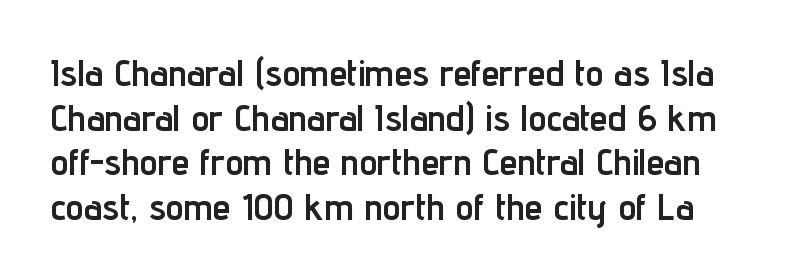
Q: Is the text bold? A: Yes.
Q: Is the text italic (slanted)? A: No, it is upright.
Q: Is the typeface a serif or a sans-serif typeface? A: Sans-serif.
Q: Is the text underlined? A: No.
Q: Is the spacing between letters normal or unusually wide? A: Normal.
Q: Width (condensed, normal, or wide)? A: Condensed.
Q: Stroke contrast? A: Low.
Q: x-height? A: Medium.
Q: Monospaced? A: No.
